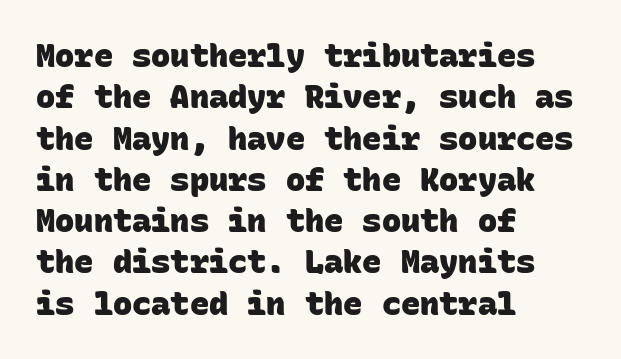
The image shows 32 px heavy sans-serif type, monospaced; set left-aligned, normal line spacing (1.29x), normal letter spacing, not underlined; low stroke contrast and a large x-height.
